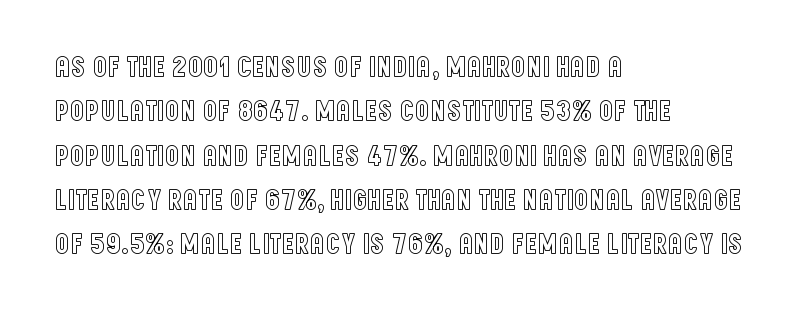
The image shows 29 px condensed type, upright; set left-aligned, normal line spacing (1.53x), normal letter spacing, not underlined; a large x-height.
